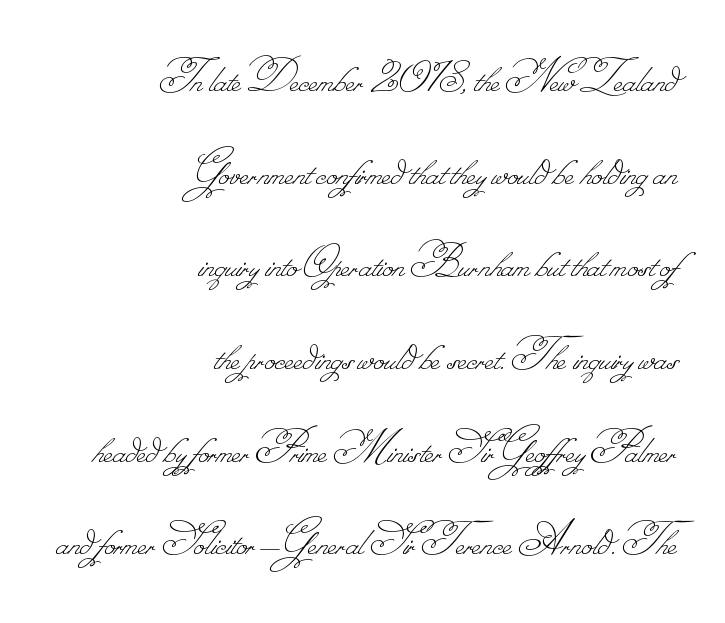
{"bold": "no", "weight": "thin", "width": "normal", "stroke_contrast": "low", "monospaced": "no", "underline": "no", "align": "right", "line_spacing": "loose", "line_spacing_ratio": 1.93, "letter_spacing": "normal", "letter_spacing_em": 0.0, "glyph_px": 48}
